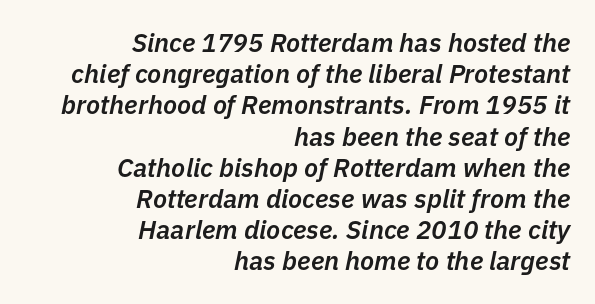
Q: Is the text bold? A: Semi-bold.
Q: Is the text italic (slanted)? A: Yes, it leans right by about 11 degrees.
Q: Is the text underlined? A: No.
Q: How is the paragraph aligned? A: Right-aligned.
Q: Is the spacing between letters normal or unusually wide? A: Normal.
